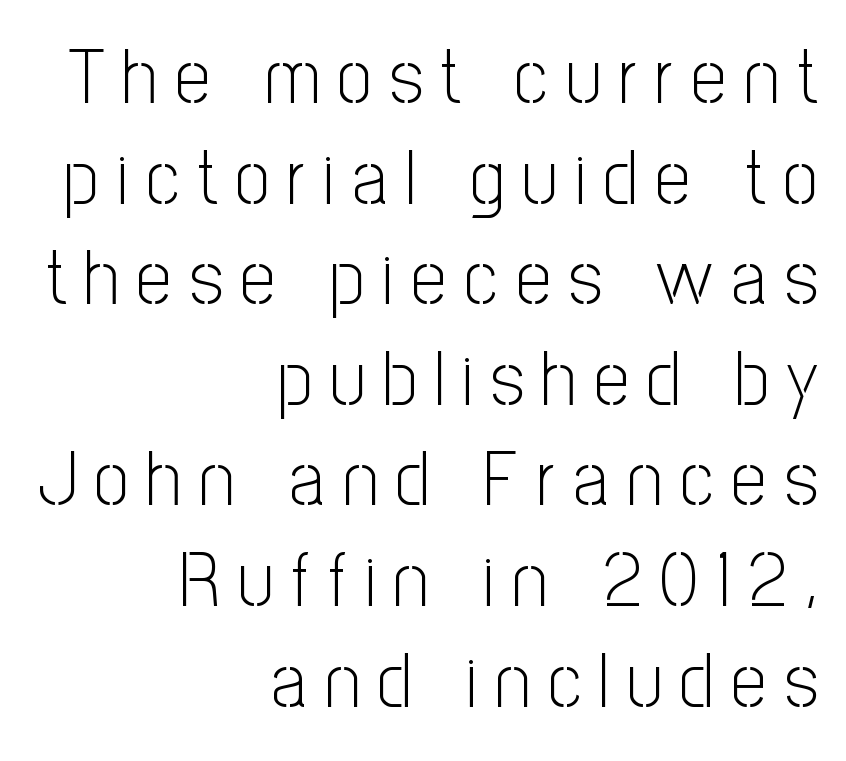
{"serif": "no", "italic": "no", "bold": "no", "weight": "light", "width": "condensed", "stroke_contrast": "low", "x_height": "medium", "monospaced": "no", "underline": "no", "align": "right", "line_spacing": "normal", "line_spacing_ratio": 1.29, "letter_spacing": "wide", "letter_spacing_em": 0.23, "glyph_px": 78}
